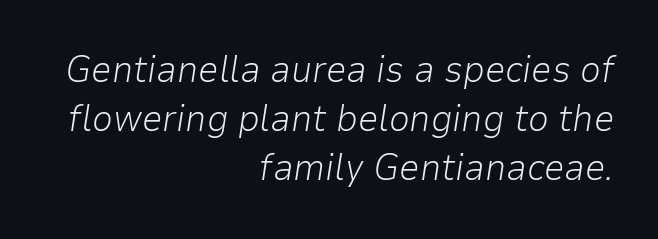
{"italic": "yes", "lean": "right", "slant_degrees": 9, "bold": "no", "weight": "light", "width": "normal", "stroke_contrast": "low", "x_height": "medium", "monospaced": "no", "underline": "no", "align": "right", "line_spacing": "normal", "line_spacing_ratio": 1.33, "letter_spacing": "normal", "letter_spacing_em": 0.0, "glyph_px": 37}
